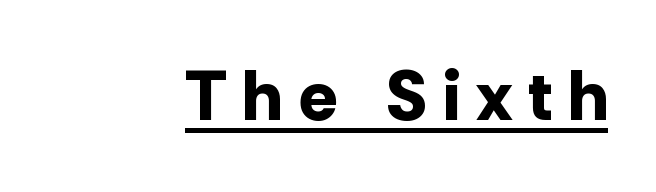
Q: Is the text bold? A: Yes.
Q: Is the text italic (slanted)? A: No, it is upright.
Q: Is the typeface a serif or a sans-serif typeface? A: Sans-serif.
Q: Is the text underlined? A: Yes.
Q: Is the spacing between letters normal or unusually wide? A: Unusually wide.
Q: Width (condensed, normal, or wide)? A: Normal.
Q: Stroke contrast? A: Low.
Q: x-height? A: Medium.
Q: Monospaced? A: No.
